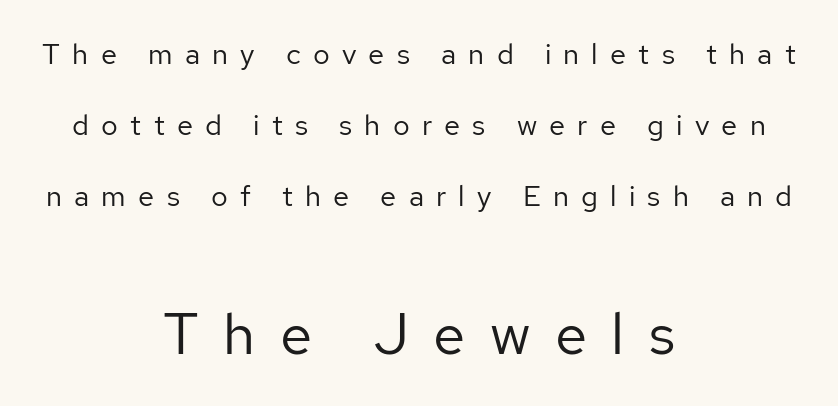
{"serif": "no", "italic": "no", "bold": "no", "weight": "regular", "width": "normal", "stroke_contrast": "low", "x_height": "medium", "monospaced": "no", "underline": "no", "align": "center", "line_spacing": "loose", "line_spacing_ratio": 2.45, "letter_spacing": "wide", "letter_spacing_em": 0.42, "larger_block": "second", "size_ratio": 2.0, "glyph_px": 58}
